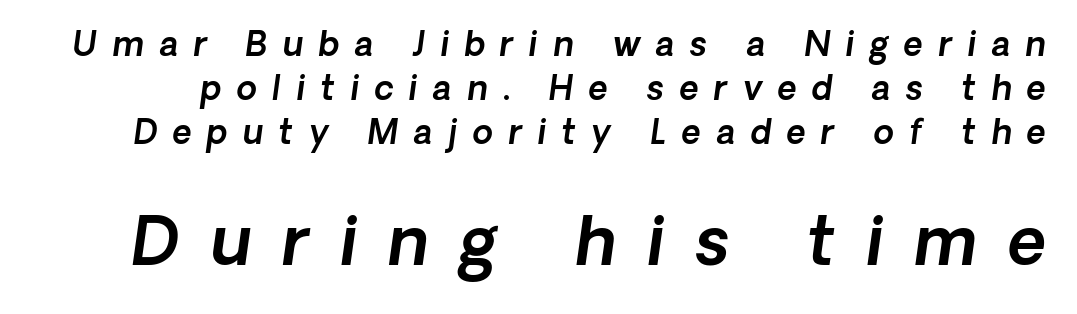
Q: Is the typeface a serif or a sans-serif typeface? A: Sans-serif.
Q: Is the text underlined? A: No.
Q: Is the spacing between letters normal or unusually wide? A: Unusually wide.
Q: Is the spacing between lines tight, normal or loose? A: Normal.
Q: Which block of text is set in a larger size, the first (top) or the second (bottom)? A: The second (bottom) one.
Q: Width (condensed, normal, or wide)? A: Normal.
Q: x-height? A: Medium.
Q: Monospaced? A: No.
